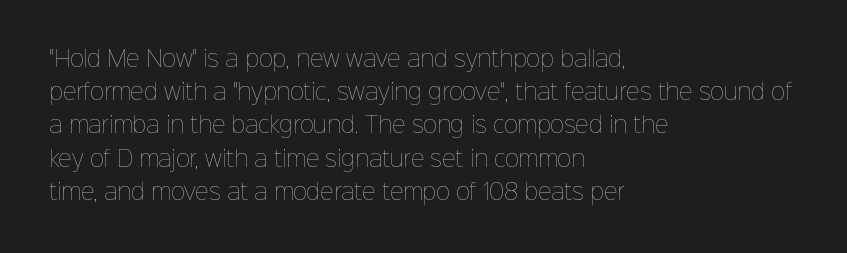
{"italic": "no", "bold": "no", "underline": "no", "align": "left", "line_spacing": "normal", "line_spacing_ratio": 1.58, "letter_spacing": "normal", "letter_spacing_em": 0.0, "glyph_px": 21}
